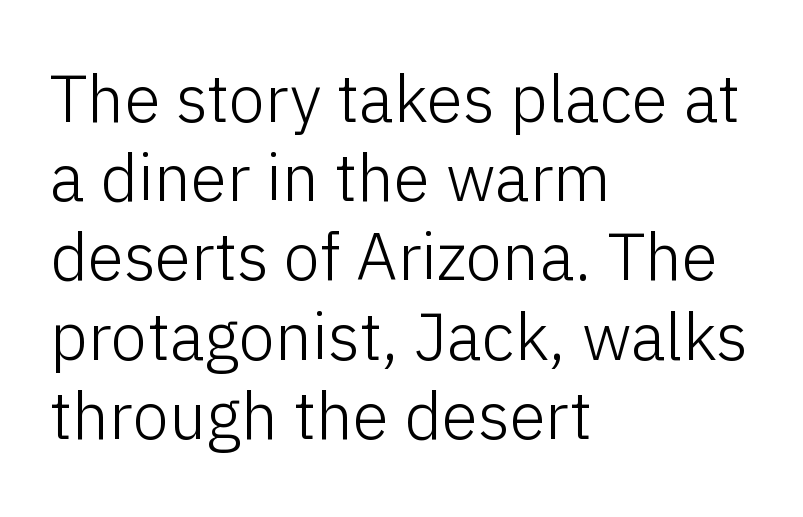
Q: Is the text bold? A: No.
Q: Is the text italic (slanted)? A: No, it is upright.
Q: Is the typeface a serif or a sans-serif typeface? A: Sans-serif.
Q: Is the text underlined? A: No.
Q: How is the paragraph aligned? A: Left-aligned.
Q: Is the spacing between letters normal or unusually wide? A: Normal.
Q: Width (condensed, normal, or wide)? A: Normal.
Q: Stroke contrast? A: Low.
Q: x-height? A: Medium.
Q: Monospaced? A: No.
